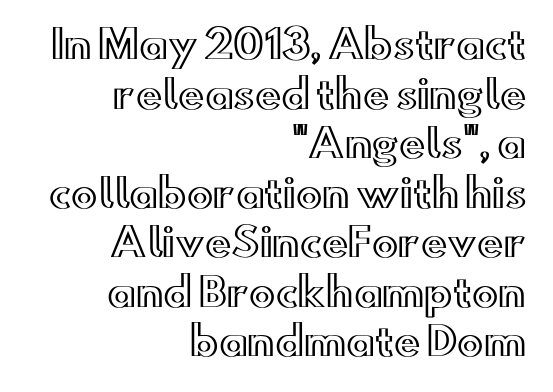
Characters remain perfectly vertical along every line. Clear beneath every line of the passage. Is this a fixed-width face? No — the glyphs have proportional, varying widths. These lines keep a tight, regular rhythm from letter to letter.
